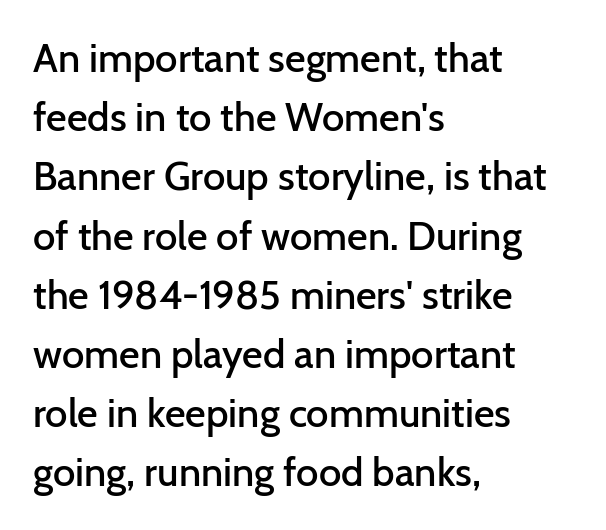
{"serif": "no", "italic": "no", "bold": "semi", "weight": "semibold", "width": "normal", "stroke_contrast": "low", "x_height": "medium", "monospaced": "no", "underline": "no", "align": "left", "line_spacing": "normal", "line_spacing_ratio": 1.48, "letter_spacing": "normal", "letter_spacing_em": 0.0, "glyph_px": 40}
